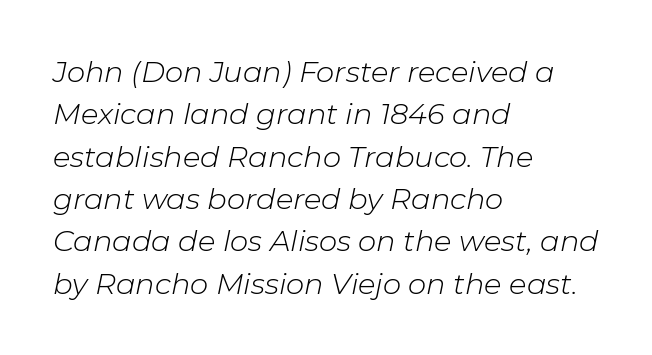
{"italic": "yes", "lean": "right", "slant_degrees": 11, "bold": "no", "weight": "light", "width": "normal", "stroke_contrast": "low", "x_height": "medium", "monospaced": "no", "underline": "no", "align": "left", "line_spacing": "normal", "line_spacing_ratio": 1.46, "letter_spacing": "normal", "letter_spacing_em": 0.0, "glyph_px": 29}
